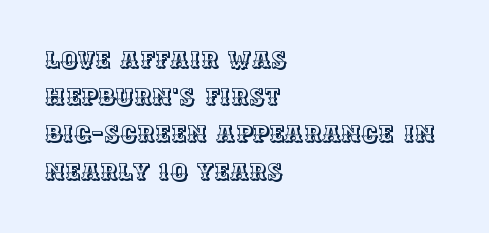
The image shows 24 px text type, upright; set left-aligned, normal line spacing (1.55x), normal letter spacing, not underlined.
